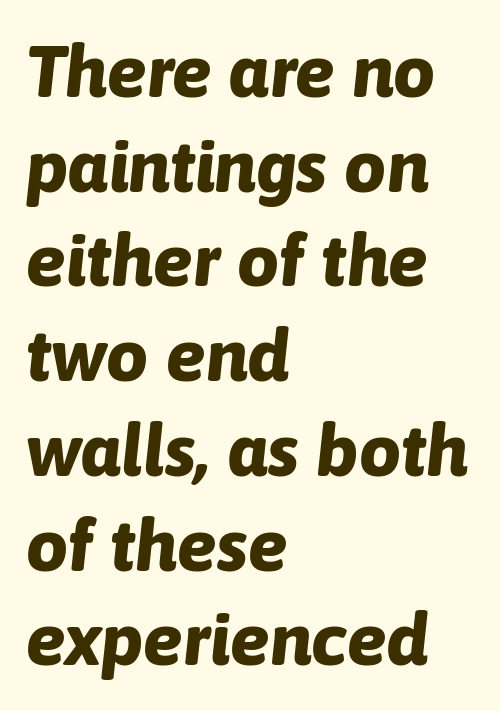
Q: Is the text bold? A: Yes.
Q: Is the text italic (slanted)? A: Yes, it leans right by about 6 degrees.
Q: Is the text underlined? A: No.
Q: How is the paragraph aligned? A: Left-aligned.
Q: Is the spacing between letters normal or unusually wide? A: Normal.
Q: Is the spacing between lines tight, normal or loose? A: Normal.
Q: Width (condensed, normal, or wide)? A: Normal.
Q: Stroke contrast? A: Low.
Q: x-height? A: Medium.
Q: Monospaced? A: No.
